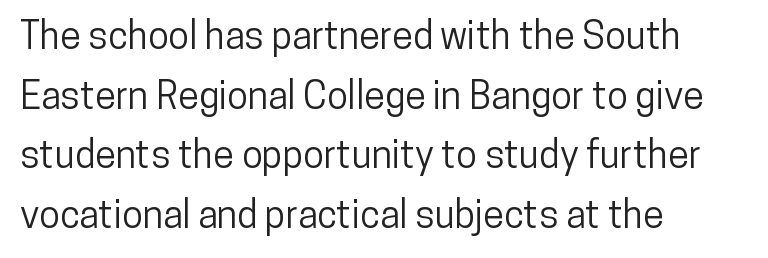
{"serif": "no", "italic": "no", "width": "condensed", "stroke_contrast": "low", "x_height": "medium", "monospaced": "no", "underline": "no", "align": "left", "line_spacing": "normal", "line_spacing_ratio": 1.57, "letter_spacing": "normal", "letter_spacing_em": 0.0, "glyph_px": 38}
